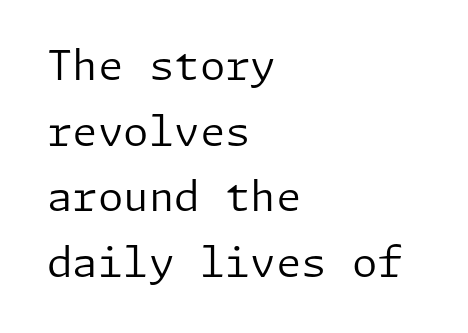
The image shows 41 px regular-weight sans-serif type, upright; set left-aligned, normal line spacing (1.6x), normal letter spacing, not underlined; low stroke contrast and a medium x-height.
